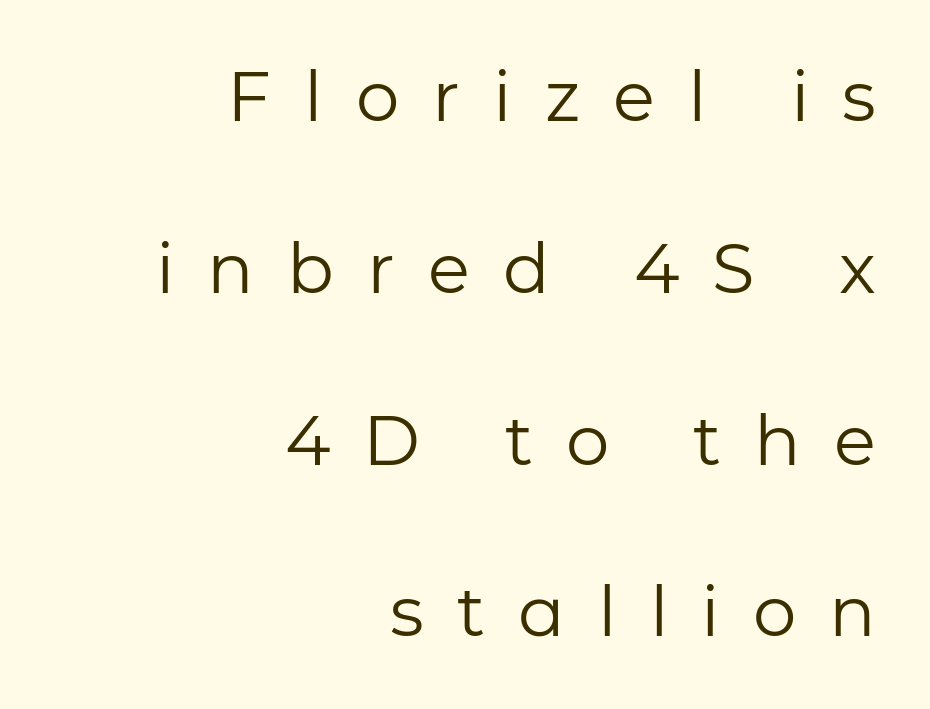
Q: Is the text bold? A: No.
Q: Is the text italic (slanted)? A: No, it is upright.
Q: Is the typeface a serif or a sans-serif typeface? A: Sans-serif.
Q: Is the text underlined? A: No.
Q: How is the paragraph aligned? A: Right-aligned.
Q: Is the spacing between letters normal or unusually wide? A: Unusually wide.
Q: Is the spacing between lines tight, normal or loose? A: Loose.
Q: Width (condensed, normal, or wide)? A: Normal.
Q: Stroke contrast? A: Low.
Q: x-height? A: Medium.
Q: Monospaced? A: No.
